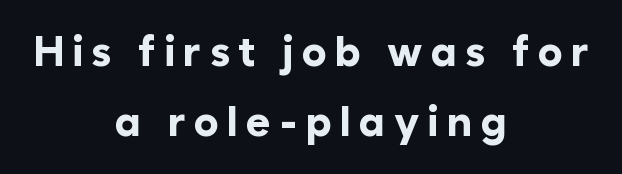
Q: Is the text bold? A: Yes.
Q: Is the text italic (slanted)? A: No, it is upright.
Q: Is the typeface a serif or a sans-serif typeface? A: Sans-serif.
Q: Is the text underlined? A: No.
Q: How is the paragraph aligned? A: Centered.
Q: Is the spacing between lines tight, normal or loose? A: Normal.
Q: Width (condensed, normal, or wide)? A: Normal.
Q: Stroke contrast? A: Low.
Q: x-height? A: Medium.
Q: Monospaced? A: No.
